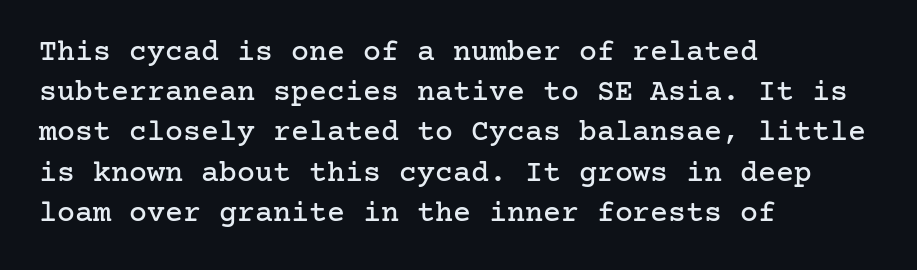
The image shows 30 px serif type, upright; set left-aligned, normal line spacing (1.34x), normal letter spacing, not underlined; low stroke contrast and a medium x-height.
